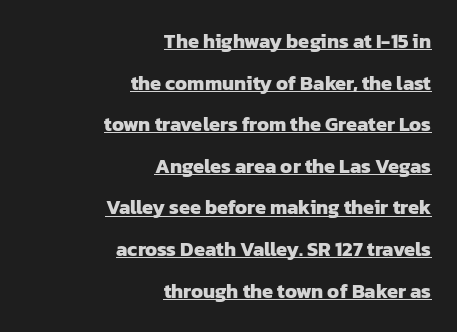
Every row of glyphs terminates at an identical x-position on the right. Characters follow at the spacing the type designer built in. Emphasis by weight is at full strength: bold. How would I describe the line gaps? Wide and relaxed.
